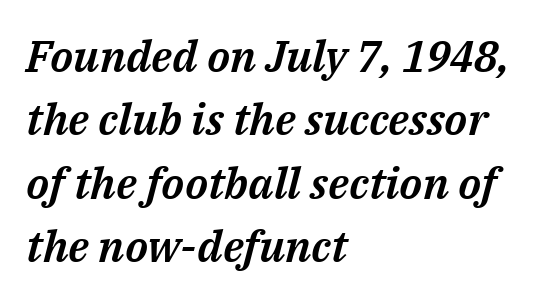
Descenders hang freely into open space. Italic: yes, the glyphs are oblique. Casual observation: everything's shoved over to the left. Notice how descenders clear the ascenders below comfortably — that's standard leading. The tracking reads as untouched default to a designer's eye. Varying glyph widths throughout — classic text-font behaviour.
